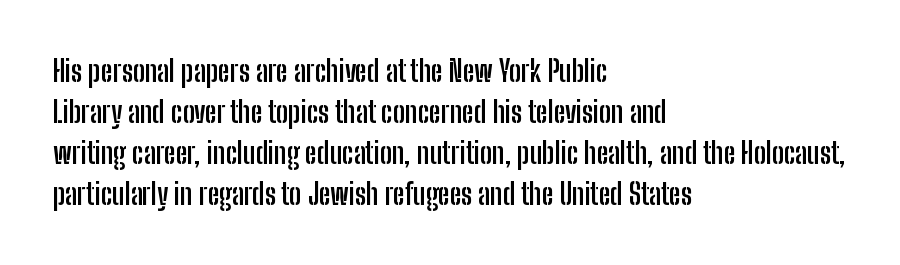
The image shows 29 px semibold, condensed sans-serif type, upright; set left-aligned, normal line spacing (1.41x), normal letter spacing, not underlined; low stroke contrast and a medium x-height.
